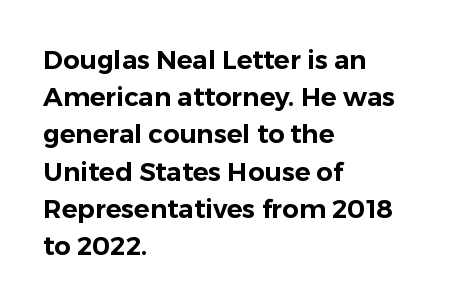
{"italic": "no", "underline": "no", "align": "left", "line_spacing": "normal", "line_spacing_ratio": 1.43, "letter_spacing": "normal", "letter_spacing_em": 0.0, "glyph_px": 26}
